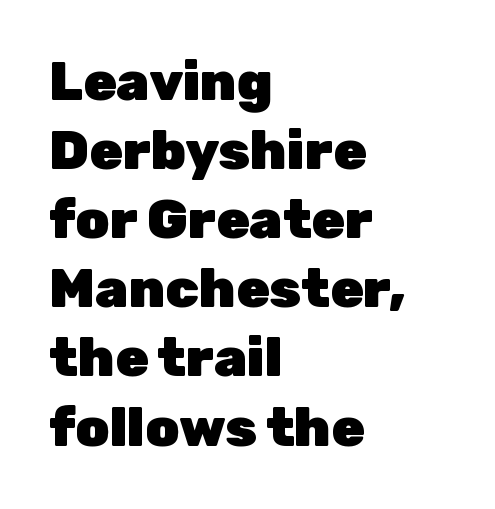
Descenders hang freely into open space. Notice how thick the strokes are: this is what a full bold looks like. Alignment: flush left. The glyphs in this specimen are sans serif.
